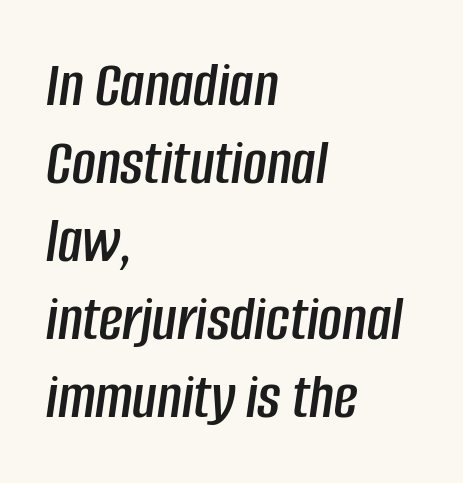
{"italic": "yes", "lean": "right", "slant_degrees": 8, "width": "condensed", "stroke_contrast": "low", "x_height": "large", "monospaced": "no", "underline": "no", "align": "left", "line_spacing_ratio": 1.2, "letter_spacing": "normal", "letter_spacing_em": 0.0, "glyph_px": 65}
